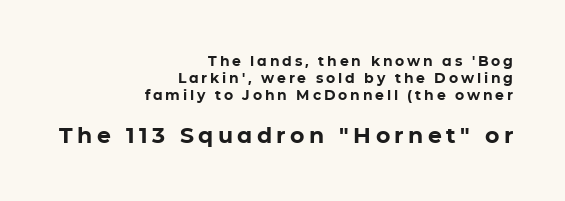
The image shows 22 px bold type, upright; set right-aligned, line spacing 1.22x, unusually wide letter spacing (+0.2 em), not underlined; the second (bottom) block is 1.57x larger.
